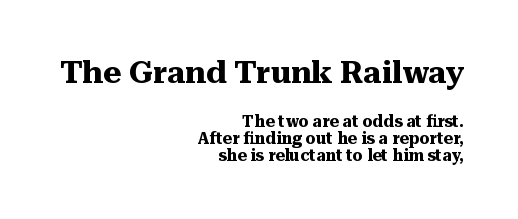
Regarding serifs, this sample has them. The lettering stays uniformly vertical, giving the passage a roman look. These lines are set flush right with a ragged left edge. Compared with typical paragraphs, the rows here are closer together. Does the bottom block carry the larger type? No, the top block does.
